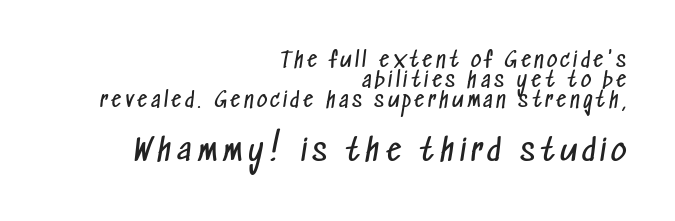
{"serif": "no", "bold": "no", "weight": "regular", "width": "condensed", "stroke_contrast": "low", "x_height": "medium", "monospaced": "no", "underline": "no", "align": "right", "line_spacing": "tight", "line_spacing_ratio": 1.0, "larger_block": "second", "size_ratio": 1.5, "glyph_px": 30}
